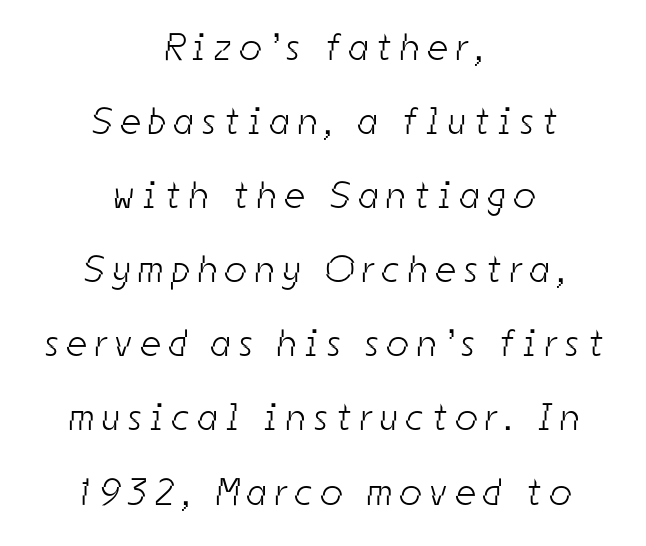
The image shows 38 px light, condensed sans-serif type; set centered, loose line spacing (1.95x), unusually wide letter spacing (+0.23 em), not underlined; low stroke contrast and a medium x-height.
